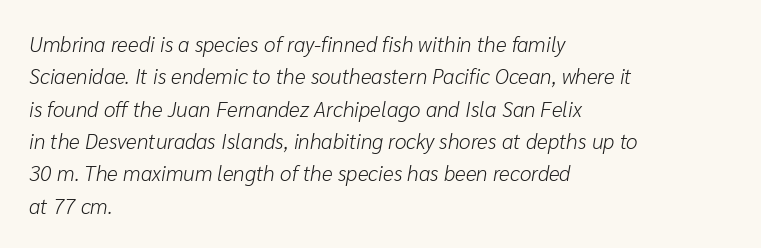
Posture: slanted. The cut favours lightness, reaching ordinary text weight at its darkest. Each word holds together tightly as a unit, with standard inter-letter gaps. The passage shown is not underscored anywhere. Line starts are locked; line ends wander.
